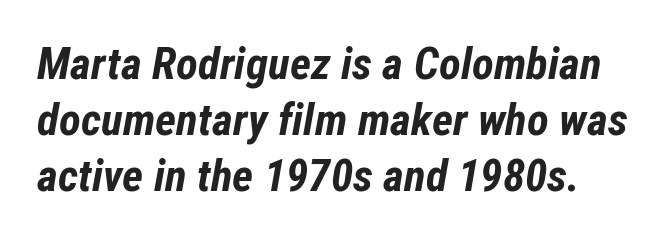
{"italic": "yes", "lean": "right", "slant_degrees": 12, "bold": "yes", "weight": "bold", "width": "condensed", "stroke_contrast": "low", "x_height": "medium", "monospaced": "no", "underline": "no", "line_spacing": "normal", "line_spacing_ratio": 1.25, "letter_spacing": "normal", "letter_spacing_em": 0.0, "glyph_px": 45}
